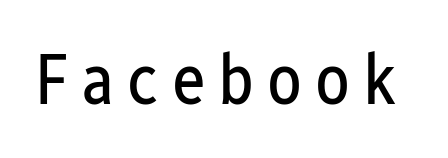
The image shows 72 px regular-weight, condensed sans-serif type, upright; set not underlined; low stroke contrast and a medium x-height.
